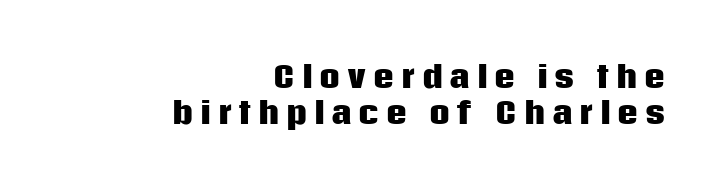
The image shows 29 px heavy sans-serif type, upright; set right-aligned, line spacing 1.24x, unusually wide letter spacing (+0.22 em), not underlined; low stroke contrast and a large x-height.
